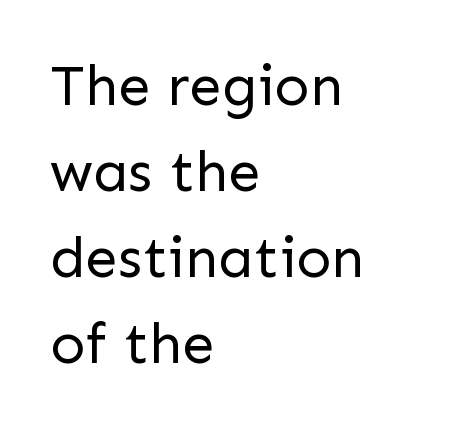
{"serif": "no", "italic": "no", "bold": "no", "weight": "regular", "width": "normal", "stroke_contrast": "low", "x_height": "medium", "monospaced": "no", "underline": "no", "align": "left", "line_spacing": "normal", "line_spacing_ratio": 1.48, "letter_spacing": "normal", "letter_spacing_em": 0.0, "glyph_px": 58}
